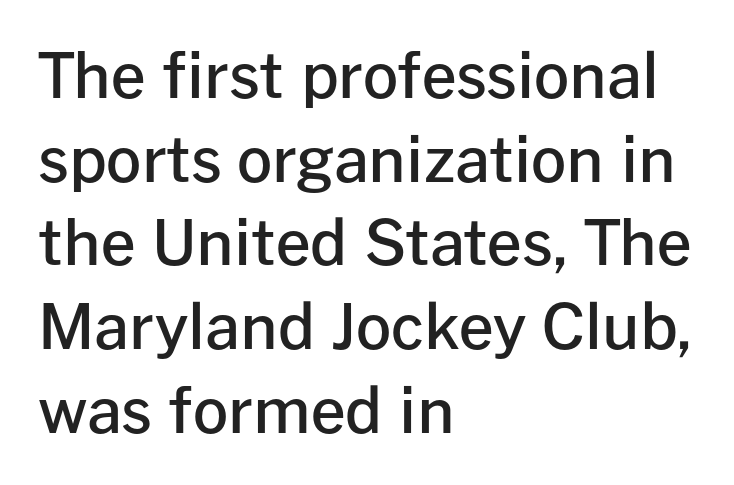
Q: Is the text bold? A: Semi-bold.
Q: Is the text italic (slanted)? A: No, it is upright.
Q: Is the typeface a serif or a sans-serif typeface? A: Sans-serif.
Q: Is the text underlined? A: No.
Q: How is the paragraph aligned? A: Left-aligned.
Q: Is the spacing between letters normal or unusually wide? A: Normal.
Q: Is the spacing between lines tight, normal or loose? A: Normal.
Q: Width (condensed, normal, or wide)? A: Normal.
Q: Stroke contrast? A: Low.
Q: x-height? A: Medium.
Q: Monospaced? A: No.
